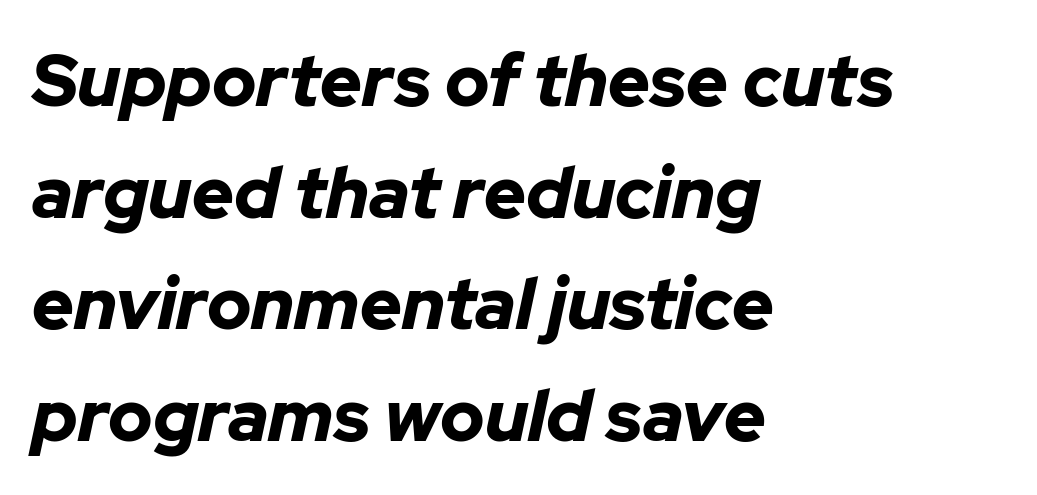
The image shows 72 px bold type, italic (leaning right); set left-aligned, normal line spacing (1.55x), normal letter spacing, not underlined; low stroke contrast and a medium x-height.
